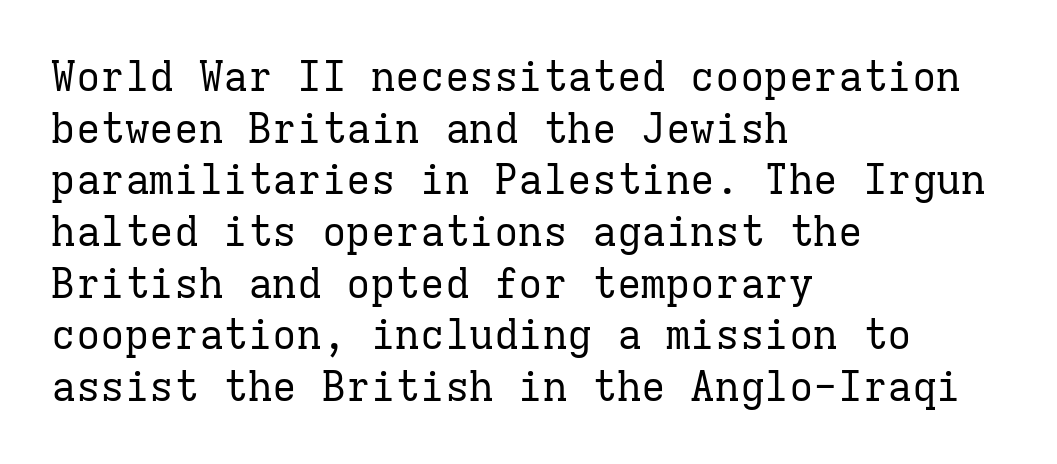
{"serif": "yes", "italic": "no", "bold": "no", "weight": "regular", "width": "normal", "stroke_contrast": "low", "x_height": "medium", "monospaced": "yes", "underline": "no", "align": "left", "line_spacing": "normal", "line_spacing_ratio": 1.26, "letter_spacing": "normal", "letter_spacing_em": 0.0, "glyph_px": 41}
